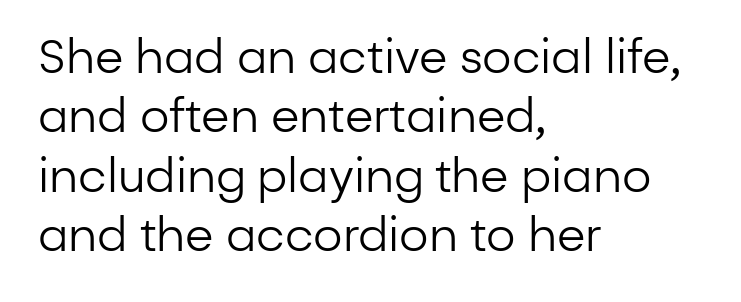
Observe the ordinary spacing: letters are neighbours, not strangers. What kind of face is this? One without serifs — a sans. This rendering features lettering with no underline. Posture: upright roman.
